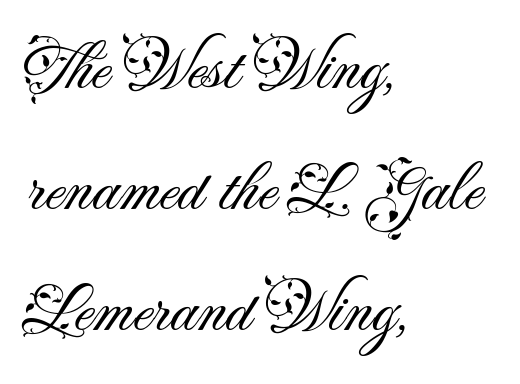
The image shows 70 px light sans-serif type; set left-aligned, line spacing 1.73x, normal letter spacing, not underlined; medium stroke contrast and a small x-height.
